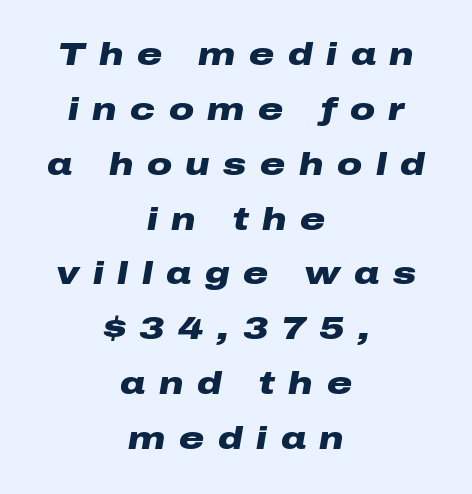
Q: Is the text bold? A: Yes.
Q: Is the text italic (slanted)? A: Yes, it leans right by about 10 degrees.
Q: Is the text underlined? A: No.
Q: How is the paragraph aligned? A: Centered.
Q: Is the spacing between letters normal or unusually wide? A: Unusually wide.
Q: Width (condensed, normal, or wide)? A: Wide.
Q: Stroke contrast? A: Low.
Q: x-height? A: Medium.
Q: Monospaced? A: No.
